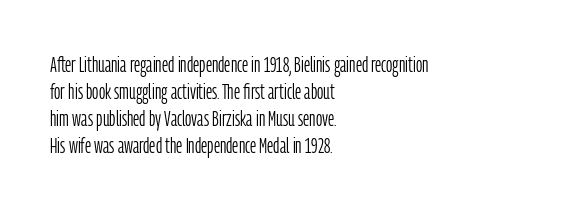
{"italic": "no", "bold": "no", "underline": "no", "align": "left", "line_spacing_ratio": 1.23, "letter_spacing": "normal", "letter_spacing_em": 0.0, "glyph_px": 22}
